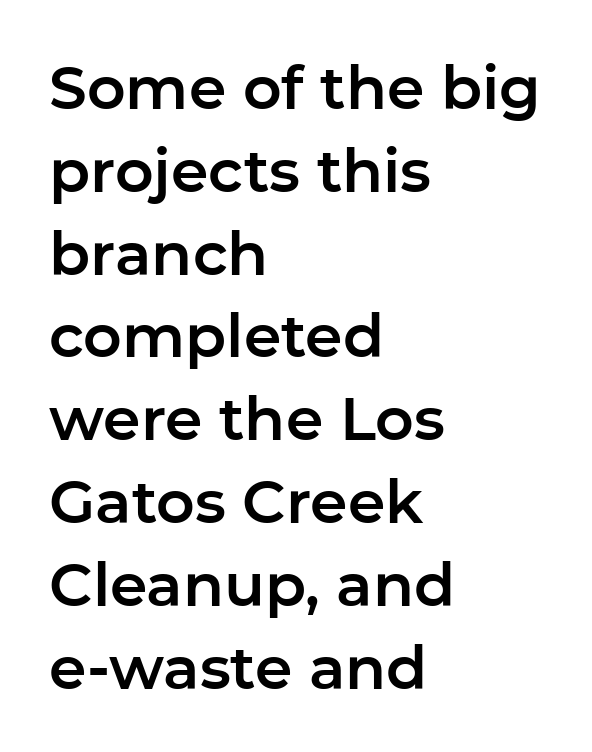
{"serif": "no", "italic": "no", "width": "normal", "stroke_contrast": "low", "x_height": "medium", "monospaced": "no", "underline": "no", "align": "left", "line_spacing": "normal", "line_spacing_ratio": 1.38, "letter_spacing": "normal", "letter_spacing_em": 0.0, "glyph_px": 60}
